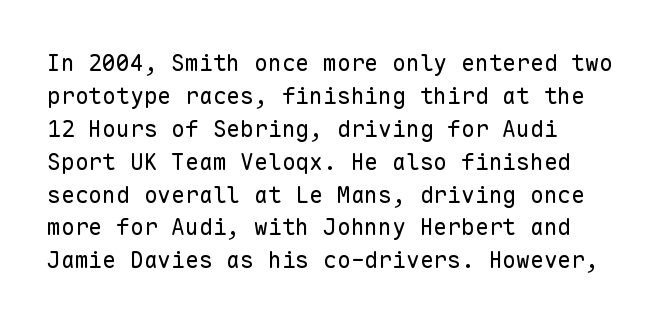
Honestly, the row spacing looks completely unremarkable. Caption: face not bold, strokes unweighted. Posture: vertical. This rendering features lettering with no underline. The setting favours the left margin, as ordinary paragraphs usually do.
